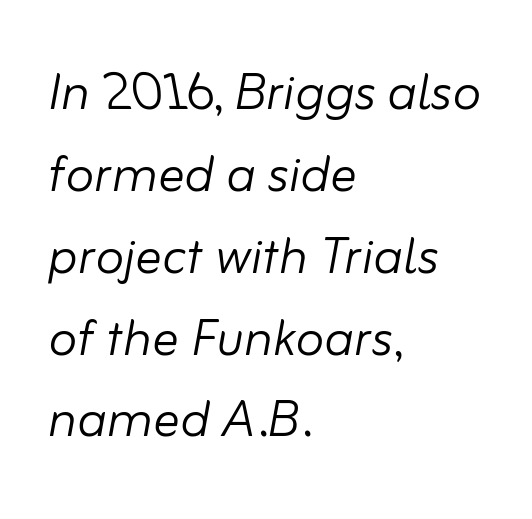
{"italic": "yes", "lean": "right", "slant_degrees": 10, "bold": "no", "weight": "light", "width": "normal", "stroke_contrast": "low", "x_height": "small", "monospaced": "no", "underline": "no", "align": "left", "line_spacing_ratio": 1.24, "letter_spacing": "normal", "letter_spacing_em": 0.0, "glyph_px": 66}
